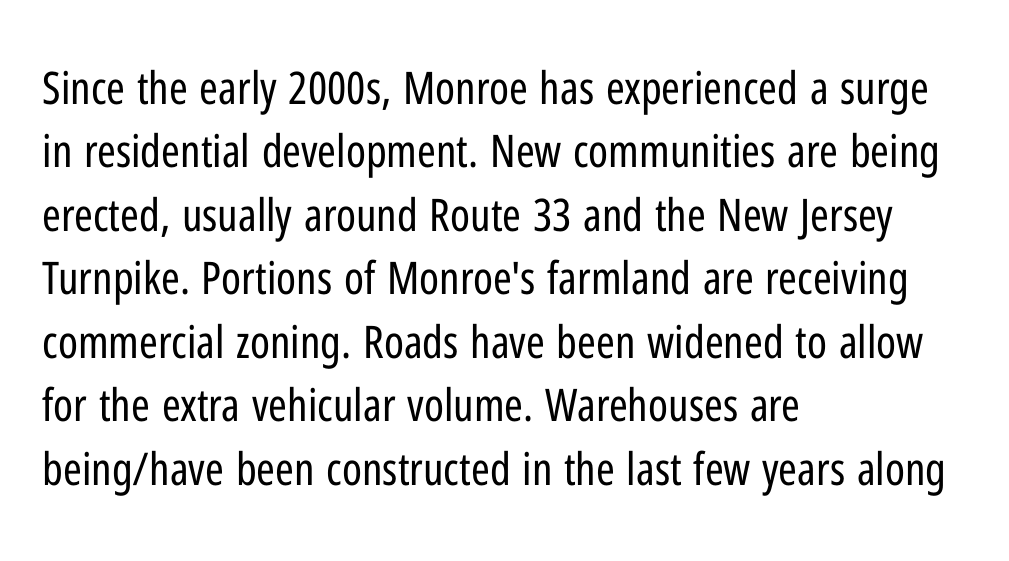
Type style note: lacks serifs. The lettering holds an erect, upright posture throughout. These glyphs show unthickened strokes, regular width or finer. Left-aligned paragraph, ragged on the right. The line-height multiplier appears to be the usual default. Here the glyphs are tracked normally, forming tight word shapes.
